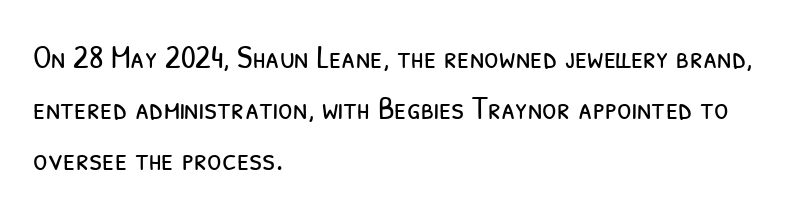
You could not count columns in this text — the font is proportionally spaced. Caption: face not bold, strokes unweighted. Observe the absence of serifs on each vertical stroke in this sample. Beneath every word, the page is bare. Inter-character spacing is left at the font's built-in metrics. Casual observation: everything's shoved over to the left.
